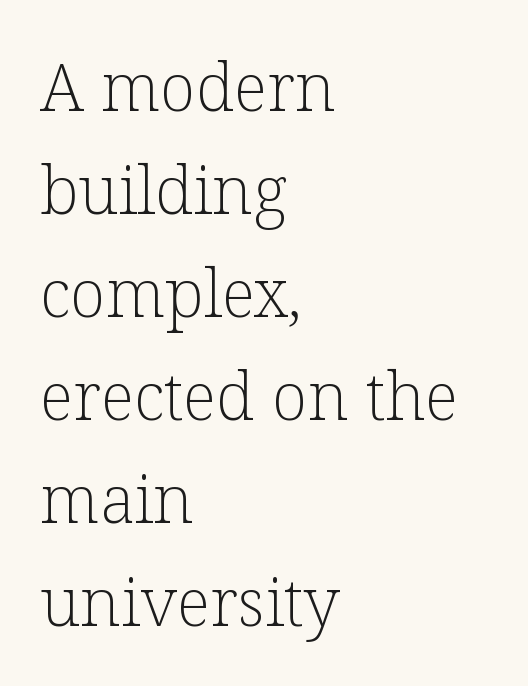
{"serif": "yes", "italic": "no", "bold": "no", "weight": "light", "width": "normal", "stroke_contrast": "low", "x_height": "medium", "monospaced": "no", "underline": "no", "align": "left", "line_spacing": "normal", "line_spacing_ratio": 1.56, "letter_spacing": "normal", "letter_spacing_em": 0.0, "glyph_px": 66}
